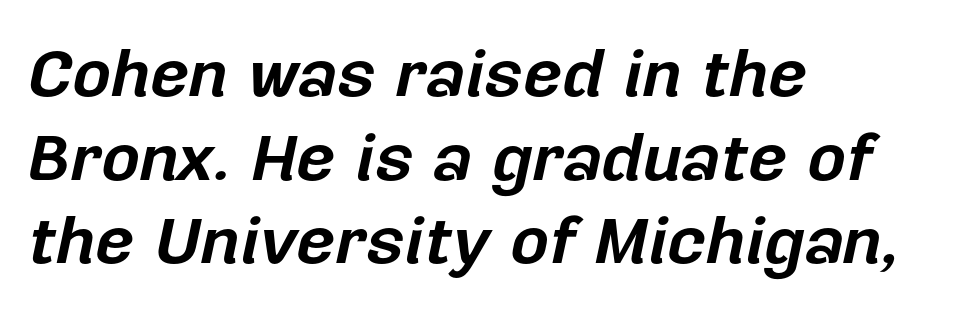
The image shows 67 px bold type, italic (leaning right); set left-aligned, normal line spacing (1.25x), normal letter spacing, not underlined; low stroke contrast and a medium x-height.
